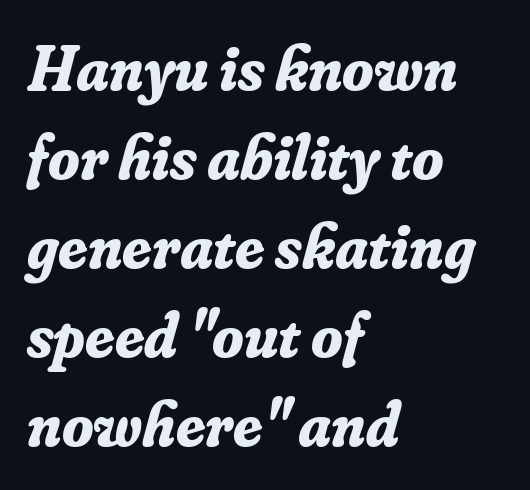
Q: Is the text bold? A: Yes.
Q: Is the text italic (slanted)? A: Yes, it leans right by about 16 degrees.
Q: Is the typeface a serif or a sans-serif typeface? A: Serif.
Q: Is the text underlined? A: No.
Q: How is the paragraph aligned? A: Left-aligned.
Q: Is the spacing between letters normal or unusually wide? A: Normal.
Q: Is the spacing between lines tight, normal or loose? A: Normal.
Q: Width (condensed, normal, or wide)? A: Normal.
Q: Stroke contrast? A: Low.
Q: x-height? A: Small.
Q: Monospaced? A: No.
